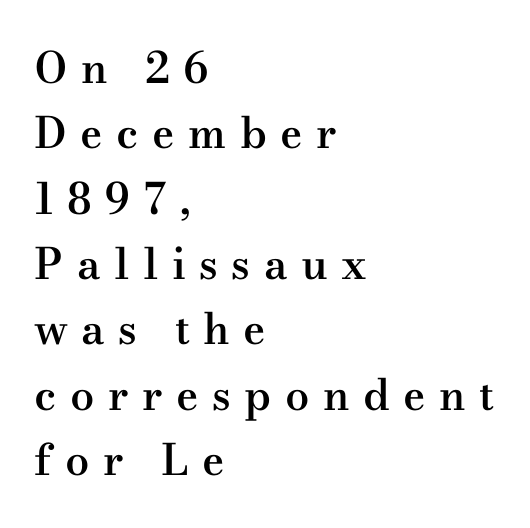
The image shows 43 px semibold, wide serif type, upright; set left-aligned, normal line spacing (1.52x), unusually wide letter spacing (+0.31 em), not underlined; medium stroke contrast and a small x-height.
